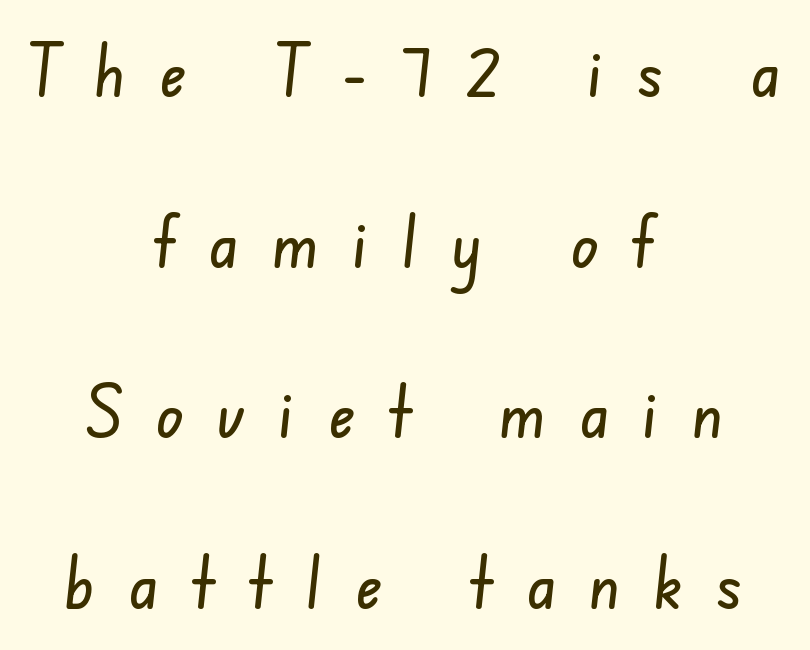
The rendering shows plain stroke endings on the letterforms — a sans-serif design. The glyphs are unaccompanied by any horizontal stroke below them. Every row of glyphs is offset so its center matches the block's center. Varying glyph widths throughout — classic text-font behaviour. Vertical spacing — loose.
